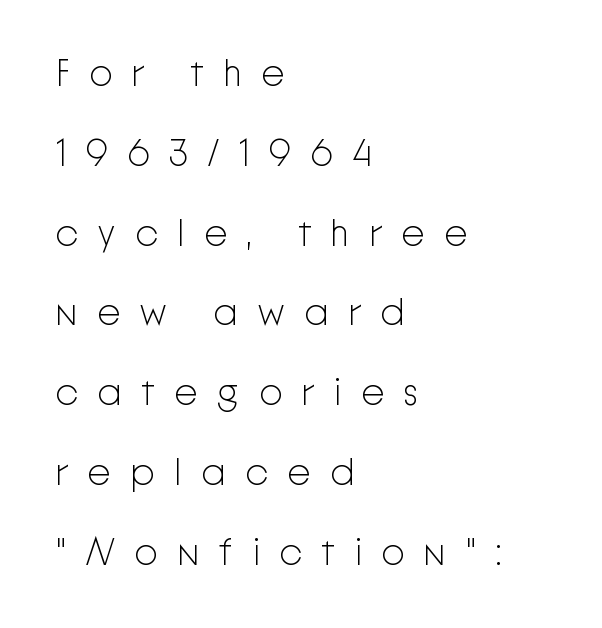
The image shows 38 px light sans-serif type, upright; set left-aligned, loose line spacing (2.1x), unusually wide letter spacing (+0.49 em), not underlined; low stroke contrast and a medium x-height.
